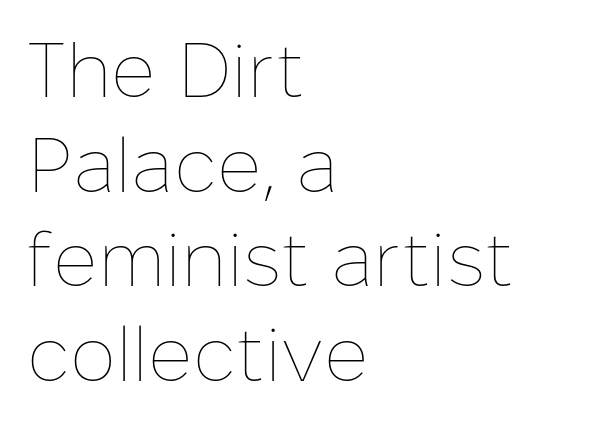
Q: Is the text bold? A: No.
Q: Is the text italic (slanted)? A: No, it is upright.
Q: Is the text underlined? A: No.
Q: How is the paragraph aligned? A: Left-aligned.
Q: Is the spacing between letters normal or unusually wide? A: Normal.
Q: Width (condensed, normal, or wide)? A: Normal.
Q: Stroke contrast? A: Low.
Q: x-height? A: Medium.
Q: Monospaced? A: No.
